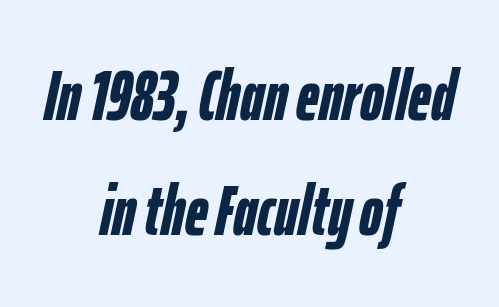
Here the glyphs are tracked normally, forming tight word shapes. Emphasis-style slanted type is in use. Here the designer chose a conventional face with non-uniform glyph widths. Bare-footed words on every line. How would I describe the line gaps? Plain and ordinary.
